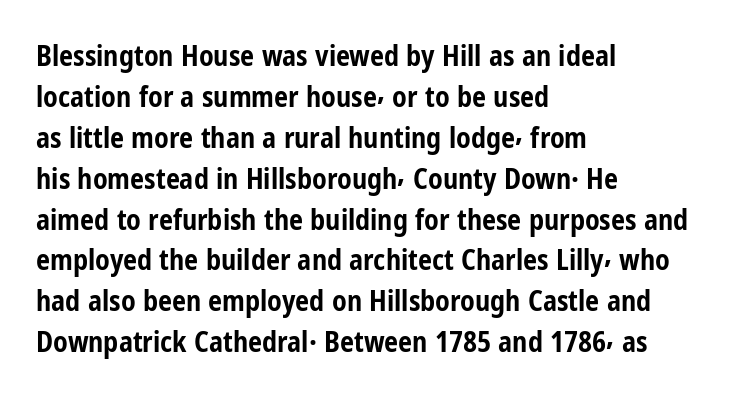
The image shows 28 px bold, condensed sans-serif type, upright; set left-aligned, normal line spacing (1.46x), normal letter spacing, not underlined; low stroke contrast and a medium x-height.
